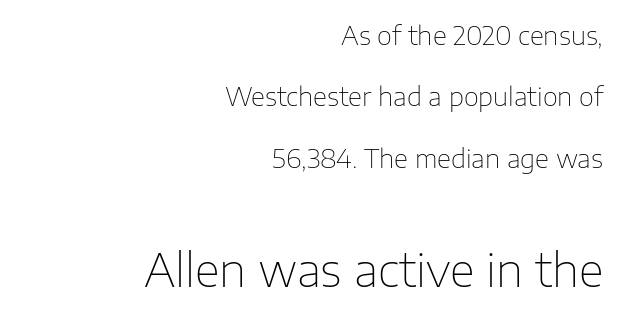
The image shows 46 px thin sans-serif type, upright; set right-aligned, loose line spacing (2.36x), normal letter spacing, not underlined; the second (bottom) block is 1.77x larger; low stroke contrast and a medium x-height.
